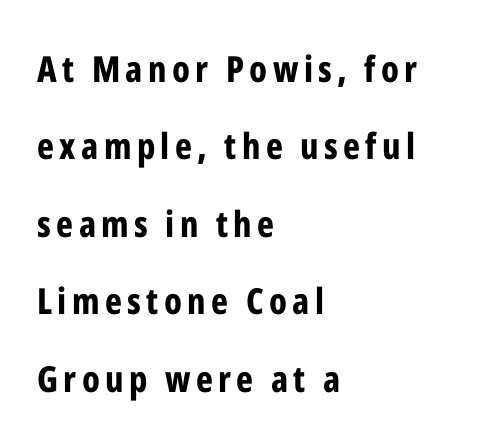
{"serif": "no", "italic": "no", "bold": "yes", "weight": "bold", "width": "condensed", "stroke_contrast": "low", "x_height": "medium", "monospaced": "no", "underline": "no", "align": "left", "line_spacing": "loose", "line_spacing_ratio": 2.15, "glyph_px": 36}
